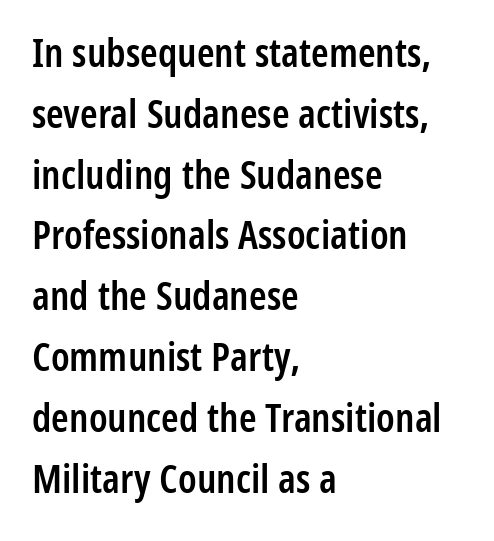
Short and long lines alike share a common starting point at left. The lettering stays uniformly vertical, giving the passage a roman look. The designer went with a sans here, leaving each stem footless. The passage shown stacks its lines at a standard gap. Slightly chunky letters — semibold, I'd say, not full bold. Nobody touched the tracking dial on this one.
